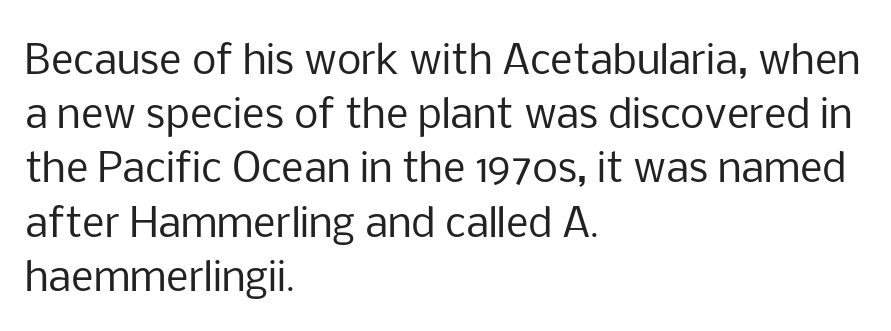
The image shows 39 px regular-weight sans-serif type, upright; set left-aligned, normal line spacing (1.39x), normal letter spacing, not underlined; low stroke contrast and a medium x-height.
